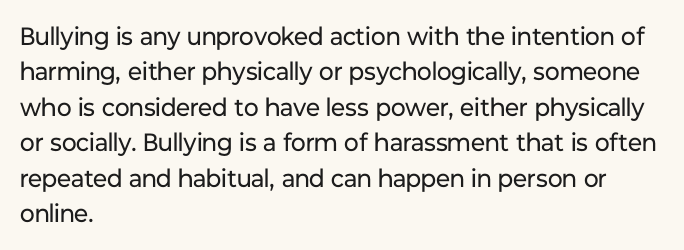
{"italic": "no", "bold": "no", "underline": "no", "align": "left", "line_spacing": "normal", "line_spacing_ratio": 1.42, "letter_spacing": "normal", "letter_spacing_em": 0.0, "glyph_px": 25}
